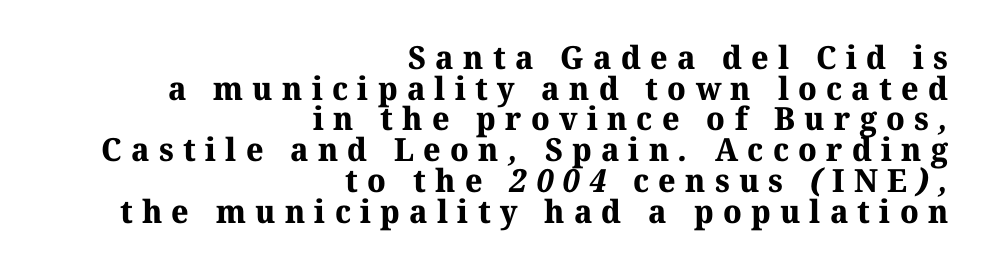
The image shows 32 px bold serif type; set right-aligned, tight line spacing (0.96x), unusually wide letter spacing (+0.29 em), not underlined; medium stroke contrast and a medium x-height.
